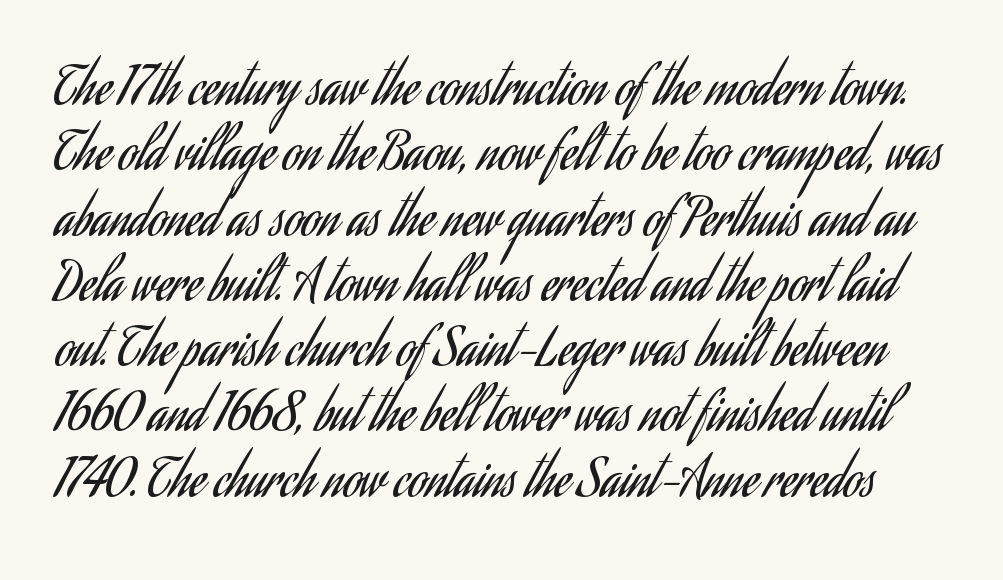
{"serif": "no", "bold": "no", "weight": "regular", "width": "condensed", "stroke_contrast": "low", "x_height": "small", "monospaced": "no", "underline": "no", "line_spacing": "normal", "line_spacing_ratio": 1.28, "letter_spacing": "normal", "letter_spacing_em": 0.0, "glyph_px": 51}
